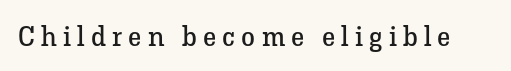
Characters follow at a spacing far wider than the type designer built in. Only glyphs here, with clear space below each row. To sum up the face: it has serifs. Unlike italic type, these characters show no tilt at all. Proportional: the letters do not fall into vertical columns.
